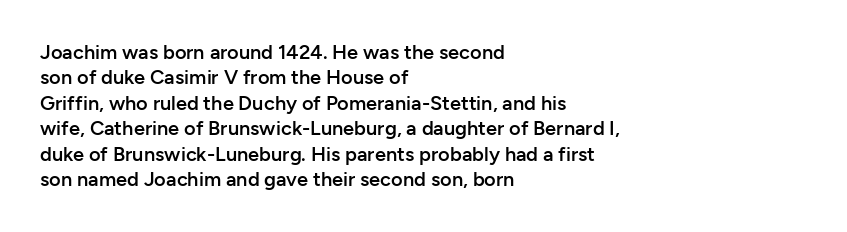
{"italic": "no", "bold": "semi", "underline": "no", "align": "left", "line_spacing": "normal", "line_spacing_ratio": 1.27, "letter_spacing": "normal", "letter_spacing_em": 0.0, "glyph_px": 20}
